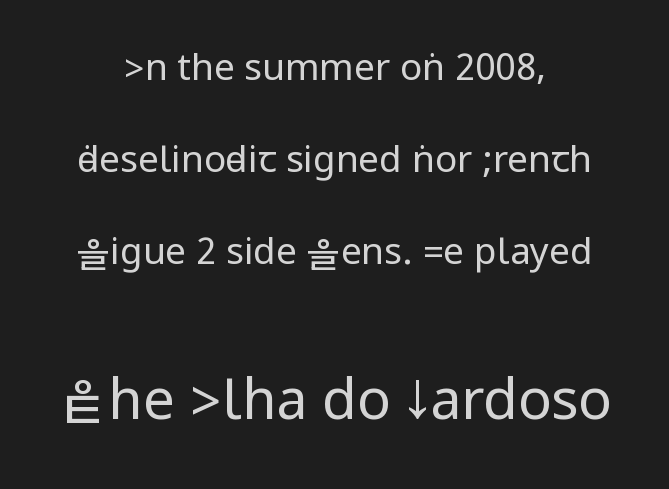
Q: Is the text bold? A: No.
Q: Is the text italic (slanted)? A: No, it is upright.
Q: Is the typeface a serif or a sans-serif typeface? A: Sans-serif.
Q: Is the text underlined? A: No.
Q: How is the paragraph aligned? A: Centered.
Q: Is the spacing between letters normal or unusually wide? A: Normal.
Q: Is the spacing between lines tight, normal or loose? A: Loose.
Q: Which block of text is set in a larger size, the first (top) or the second (bottom)? A: The second (bottom) one.
Q: Width (condensed, normal, or wide)? A: Condensed.
Q: Stroke contrast? A: Low.
